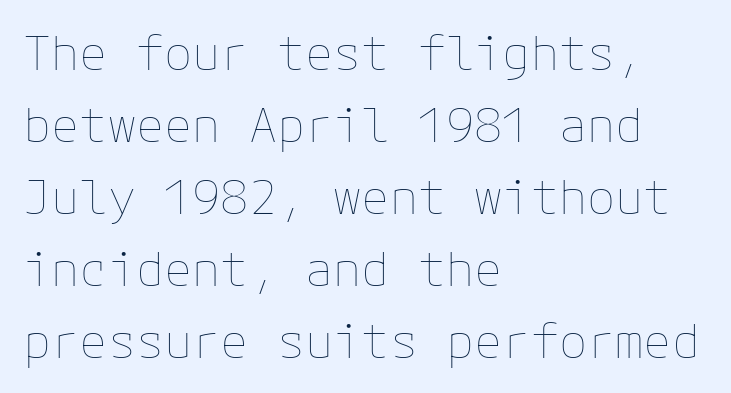
The image shows 47 px thin type, upright; set left-aligned, normal line spacing (1.53x), normal letter spacing, not underlined; low stroke contrast and a medium x-height.
